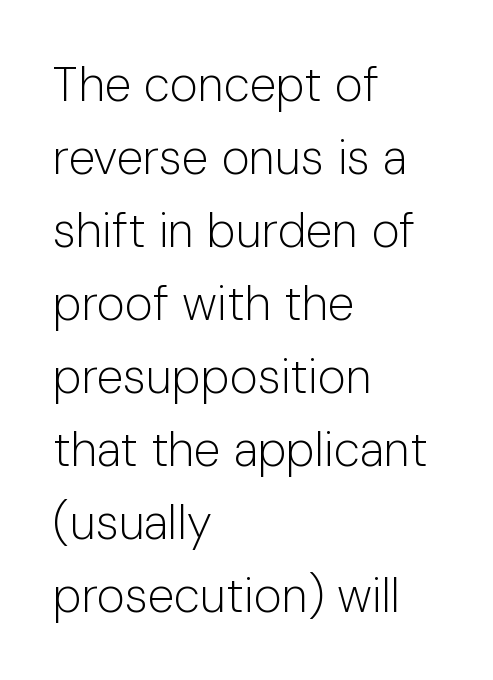
If you drew a line through each stem, it would be perfectly vertical. Is this a fixed-width face? No — the glyphs have proportional, varying widths. Line spacing here is normal. The words here are not underlined. Horizontally, the lines are justified to the leading edge only. You can tell from the bare stems that sans-serif type was used.
